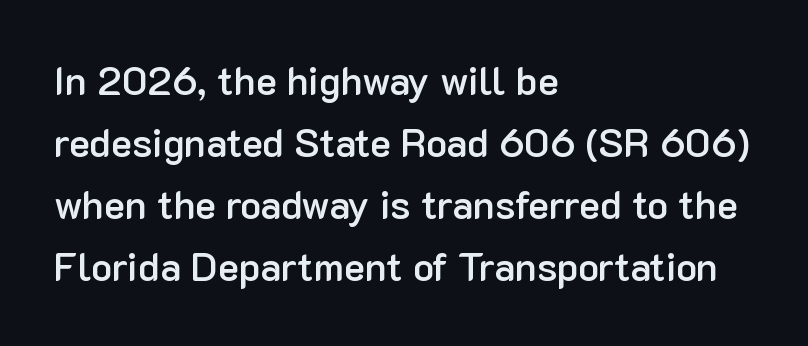
{"serif": "no", "italic": "no", "bold": "semi", "weight": "semibold", "width": "normal", "stroke_contrast": "low", "x_height": "medium", "monospaced": "no", "underline": "no", "align": "left", "line_spacing": "normal", "line_spacing_ratio": 1.59, "letter_spacing": "normal", "letter_spacing_em": 0.0, "glyph_px": 39}
